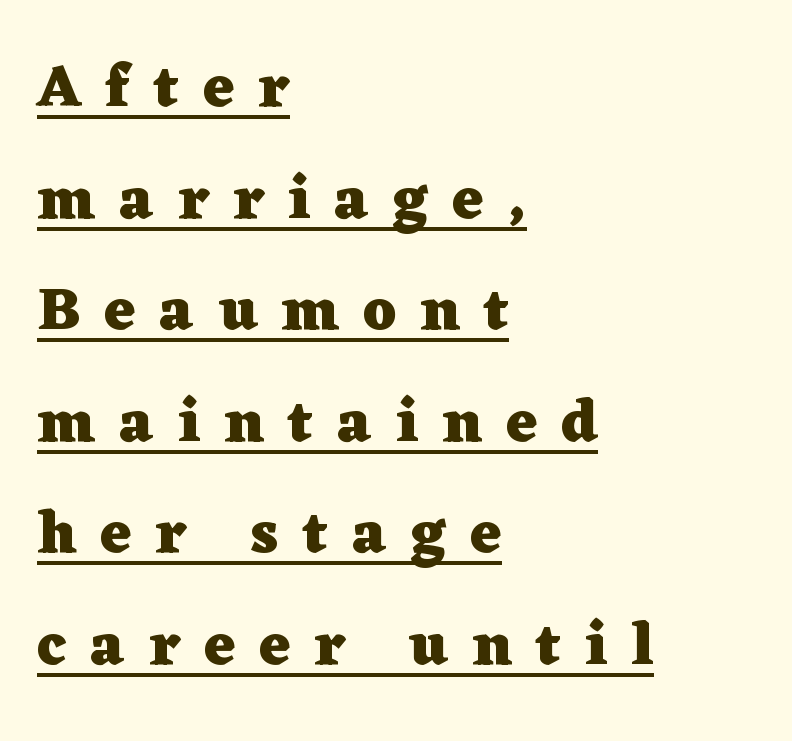
Varying glyph widths throughout — classic text-font behaviour. Posture: upright roman. Display-style spreading of the glyphs; the letterfit is very open. Compared with undecorated copy, this sample adds a rule below the words. Alignment: flush left.
